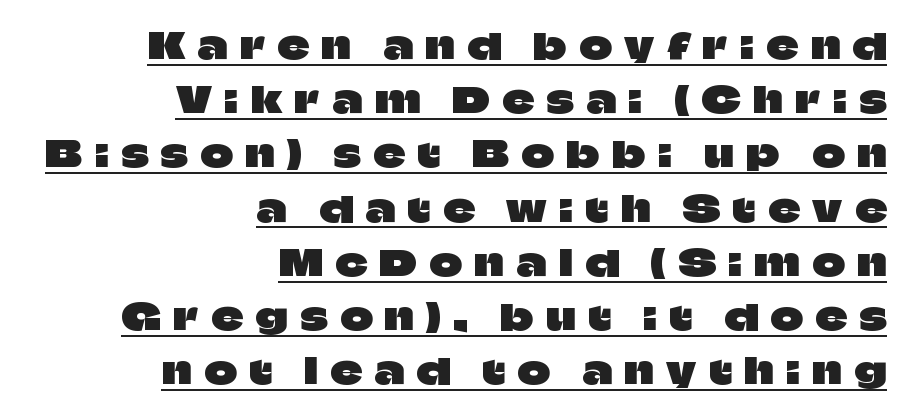
Q: Is the text italic (slanted)? A: No, it is upright.
Q: Is the typeface a serif or a sans-serif typeface? A: Sans-serif.
Q: Is the text underlined? A: Yes.
Q: How is the paragraph aligned? A: Right-aligned.
Q: Is the spacing between letters normal or unusually wide? A: Unusually wide.
Q: Is the spacing between lines tight, normal or loose? A: Normal.
Q: Width (condensed, normal, or wide)? A: Normal.
Q: Stroke contrast? A: Low.
Q: x-height? A: Large.
Q: Monospaced? A: No.
